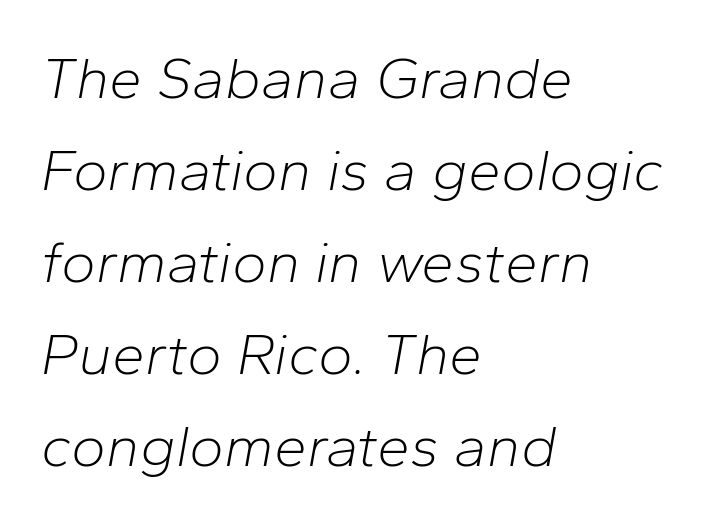
Students, observe: this is what conventionally led text looks like. Rendered with sloped, italic letterforms. No word sits above an underline. These lines keep a tight, regular rhythm from letter to letter. Spacing verdict: proportional, widths tailored to each character.
